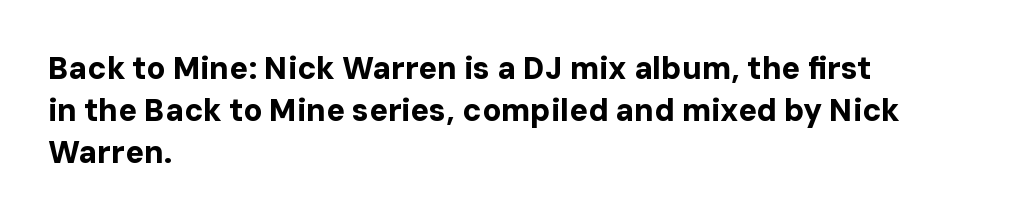
Q: Is the text bold? A: Yes.
Q: Is the text italic (slanted)? A: No, it is upright.
Q: Is the typeface a serif or a sans-serif typeface? A: Sans-serif.
Q: Is the text underlined? A: No.
Q: How is the paragraph aligned? A: Left-aligned.
Q: Is the spacing between letters normal or unusually wide? A: Normal.
Q: Is the spacing between lines tight, normal or loose? A: Normal.
Q: Width (condensed, normal, or wide)? A: Normal.
Q: Stroke contrast? A: Low.
Q: x-height? A: Medium.
Q: Monospaced? A: No.
